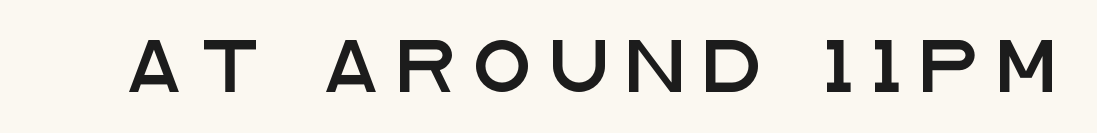
Designer's note — italics off, roman on. Character widths vary here, with narrow letters taking less room than wide ones. In terms of letterform style, serifs are entirely absent. Descenders are the only things crossing below the line. Caption: expanded tracking, letters set apart.
